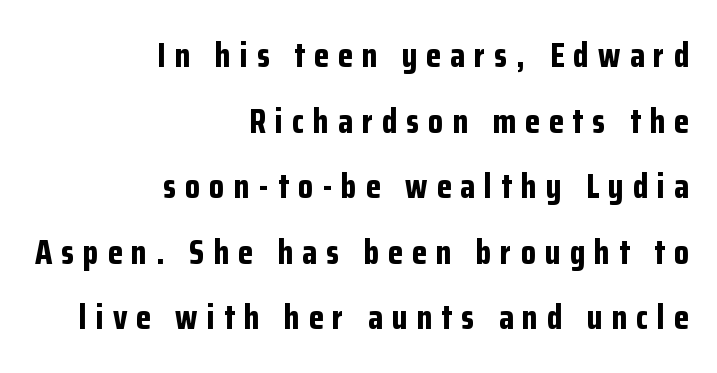
Q: Is the text bold? A: Yes.
Q: Is the text italic (slanted)? A: No, it is upright.
Q: Is the typeface a serif or a sans-serif typeface? A: Sans-serif.
Q: Is the text underlined? A: No.
Q: How is the paragraph aligned? A: Right-aligned.
Q: Is the spacing between letters normal or unusually wide? A: Unusually wide.
Q: Is the spacing between lines tight, normal or loose? A: Loose.
Q: Width (condensed, normal, or wide)? A: Condensed.
Q: Stroke contrast? A: Low.
Q: x-height? A: Medium.
Q: Monospaced? A: No.
